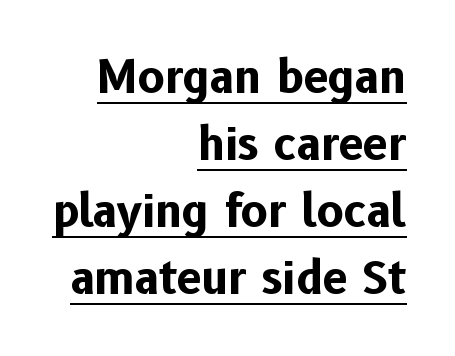
Q: Is the text bold? A: Yes.
Q: Is the text italic (slanted)? A: No, it is upright.
Q: Is the typeface a serif or a sans-serif typeface? A: Sans-serif.
Q: Is the text underlined? A: Yes.
Q: How is the paragraph aligned? A: Right-aligned.
Q: Is the spacing between letters normal or unusually wide? A: Normal.
Q: Is the spacing between lines tight, normal or loose? A: Normal.
Q: Width (condensed, normal, or wide)? A: Normal.
Q: Stroke contrast? A: Low.
Q: x-height? A: Medium.
Q: Monospaced? A: No.
